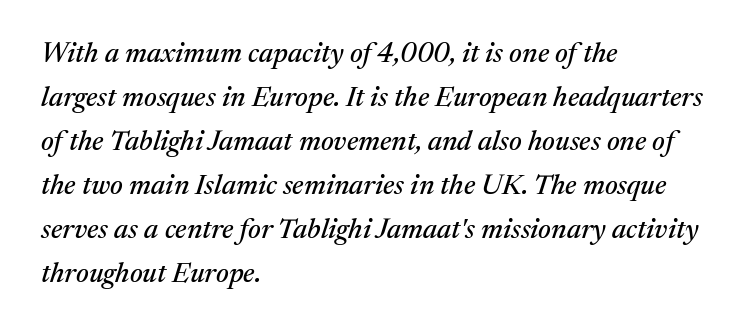
Q: Is the text italic (slanted)? A: Yes, it leans right by about 17 degrees.
Q: Is the typeface a serif or a sans-serif typeface? A: Serif.
Q: Is the text underlined? A: No.
Q: How is the paragraph aligned? A: Left-aligned.
Q: Is the spacing between letters normal or unusually wide? A: Normal.
Q: Is the spacing between lines tight, normal or loose? A: Normal.
Q: Width (condensed, normal, or wide)? A: Normal.
Q: Stroke contrast? A: Medium.
Q: x-height? A: Medium.
Q: Monospaced? A: No.
